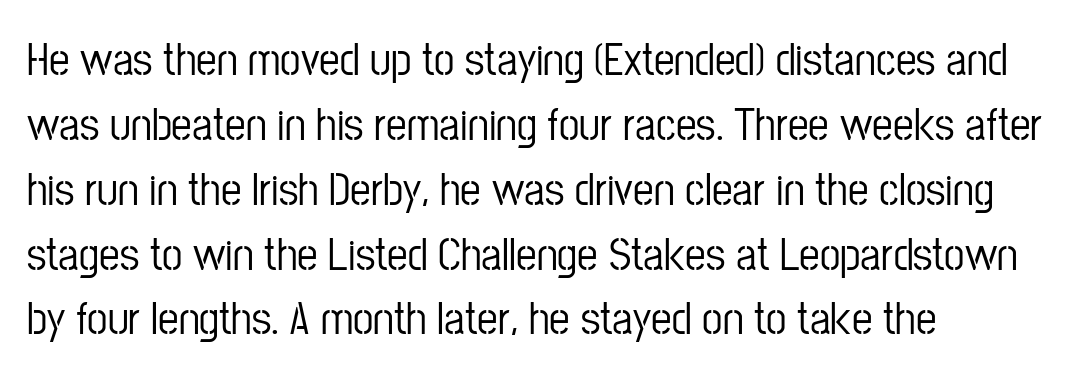
Q: Is the text italic (slanted)? A: No, it is upright.
Q: Is the typeface a serif or a sans-serif typeface? A: Sans-serif.
Q: Is the text underlined? A: No.
Q: How is the paragraph aligned? A: Left-aligned.
Q: Is the spacing between letters normal or unusually wide? A: Normal.
Q: Is the spacing between lines tight, normal or loose? A: Normal.
Q: Width (condensed, normal, or wide)? A: Condensed.
Q: Stroke contrast? A: Low.
Q: x-height? A: Medium.
Q: Monospaced? A: No.
